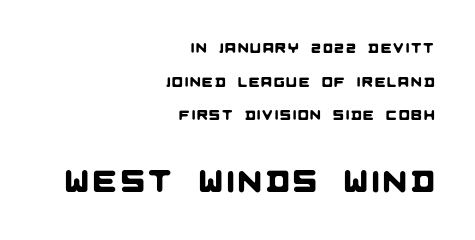
{"serif": "no", "width": "normal", "stroke_contrast": "low", "x_height": "large", "monospaced": "no", "underline": "no", "align": "right", "line_spacing": "loose", "line_spacing_ratio": 2.4, "larger_block": "second", "size_ratio": 2.21, "glyph_px": 31}
